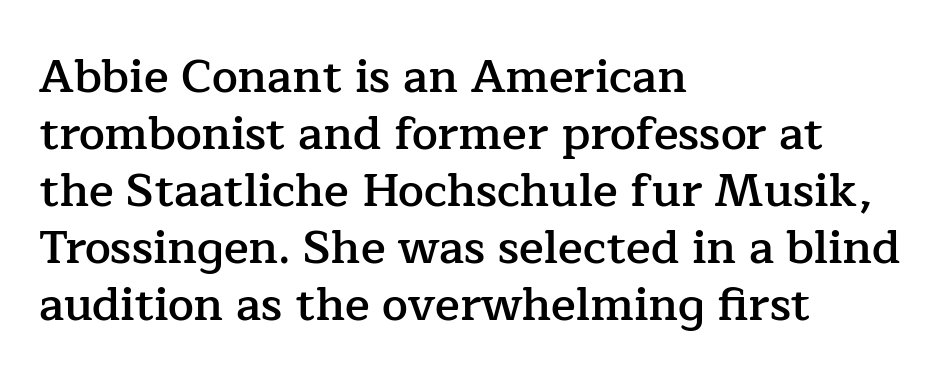
The image shows 46 px semibold serif type, upright; set left-aligned, line spacing 1.24x, normal letter spacing, not underlined; low stroke contrast and a medium x-height.
